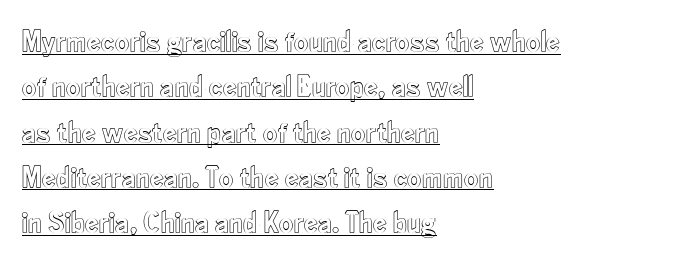
Each letter keeps its own natural width here, so spacing adapts to shape. The gaps between neighbouring characters are ordinary and unremarkable. It's the straight-up-and-down kind of type. Interline gaps are of average width in this sample. The face used here appears with an underline applied. The typesetter chose a ragged-right arrangement here.
